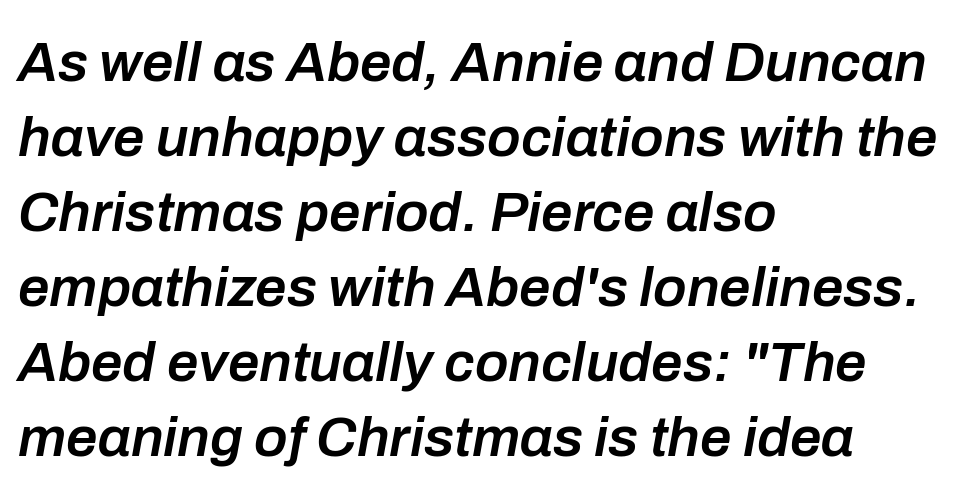
The image shows 56 px semibold type, italic (leaning right); set left-aligned, normal line spacing (1.34x), normal letter spacing, not underlined; low stroke contrast and a medium x-height.
